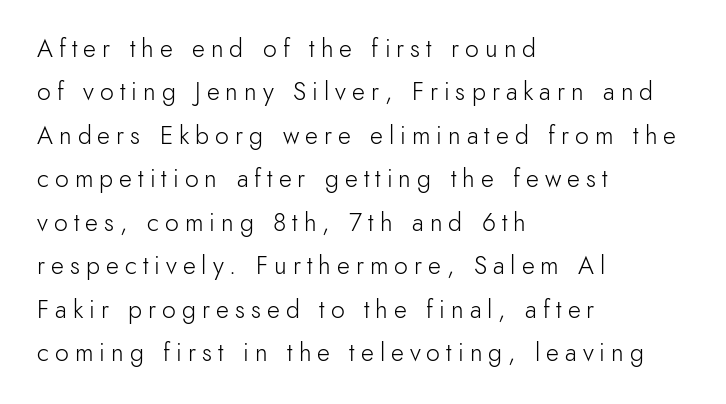
The image shows 25 px text type, upright; set left-aligned, line spacing 1.74x, unusually wide letter spacing (+0.24 em), not underlined.
